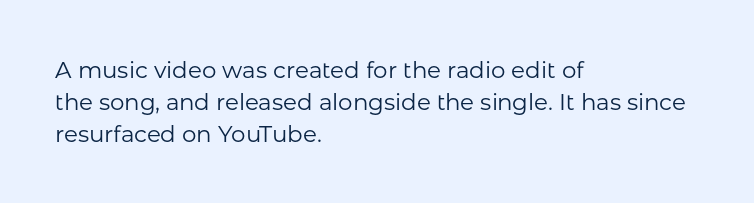
Caption: standard tracking, unaltered. Does the leading feel generous? No, just average. The lines are quadded left. Check the space under the baseline: it is left empty.
